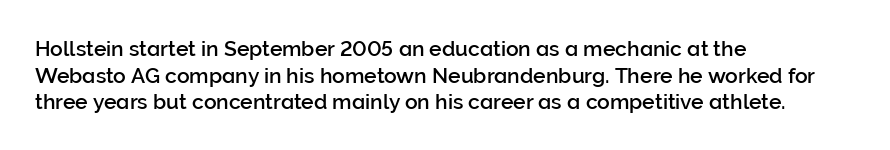
The image shows 21 px text type, upright; set left-aligned, normal line spacing (1.27x), normal letter spacing, not underlined.
